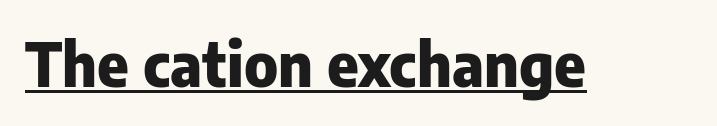
Q: Is the text bold? A: Yes.
Q: Is the text italic (slanted)? A: No, it is upright.
Q: Is the typeface a serif or a sans-serif typeface? A: Sans-serif.
Q: Is the text underlined? A: Yes.
Q: Is the spacing between letters normal or unusually wide? A: Normal.
Q: Width (condensed, normal, or wide)? A: Normal.
Q: Stroke contrast? A: Low.
Q: x-height? A: Medium.
Q: Monospaced? A: No.
